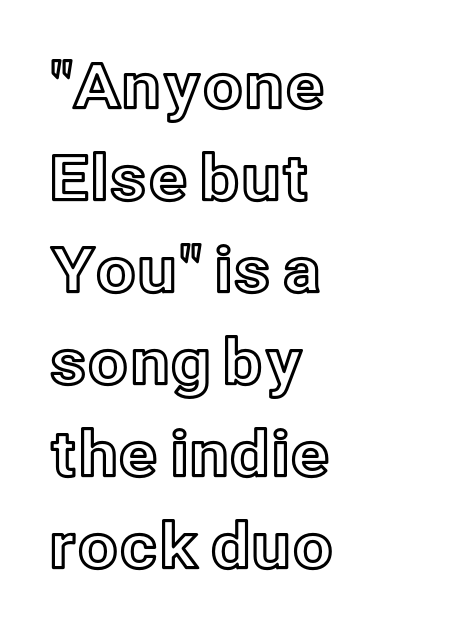
{"italic": "no", "width": "normal", "x_height": "medium", "monospaced": "no", "underline": "no", "align": "left", "line_spacing": "normal", "line_spacing_ratio": 1.46, "letter_spacing": "normal", "letter_spacing_em": 0.0, "glyph_px": 63}
